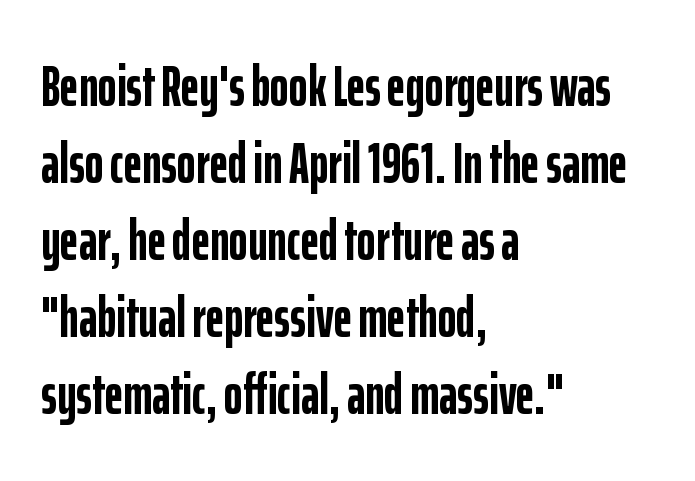
Q: Is the text bold? A: Yes.
Q: Is the text italic (slanted)? A: No, it is upright.
Q: Is the typeface a serif or a sans-serif typeface? A: Sans-serif.
Q: Is the text underlined? A: No.
Q: How is the paragraph aligned? A: Left-aligned.
Q: Is the spacing between letters normal or unusually wide? A: Normal.
Q: Is the spacing between lines tight, normal or loose? A: Normal.
Q: Width (condensed, normal, or wide)? A: Condensed.
Q: Stroke contrast? A: Low.
Q: x-height? A: Medium.
Q: Monospaced? A: No.
